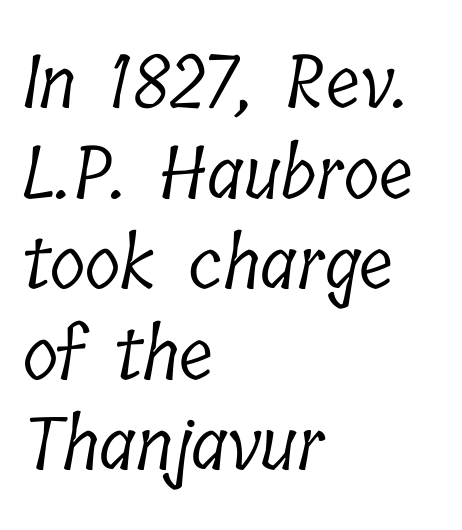
The space directly below the letters is spotless. The letters advance in unequal steps, a hallmark of proportional type. Where is the straight margin? On the left. Bold? No — there's no thickening of the strokes. How are the letters spaced? Ordinarily, with no added tracking.
